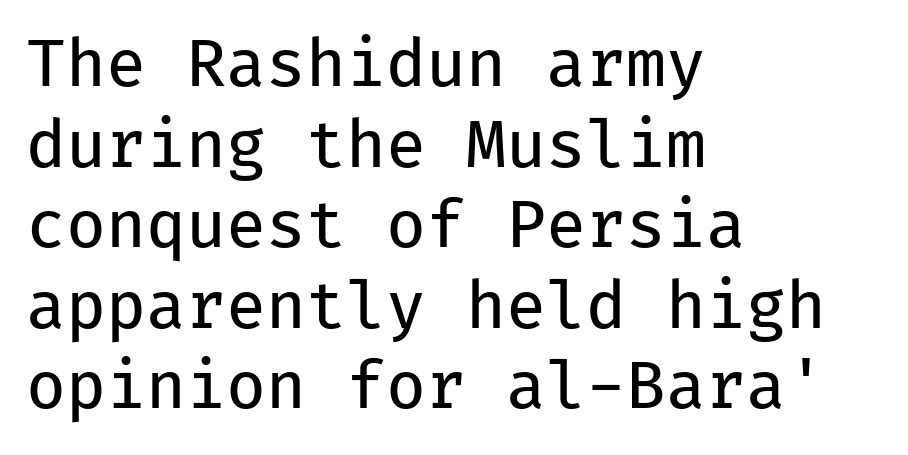
The image shows 65 px regular-weight sans-serif type, upright, monospaced; set left-aligned, line spacing 1.24x, normal letter spacing, not underlined; low stroke contrast and a medium x-height.
